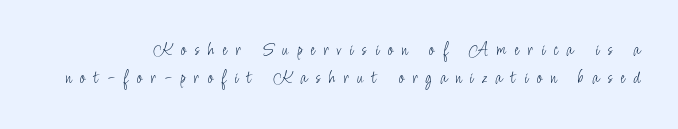
{"bold": "no", "underline": "no", "line_spacing": "normal", "line_spacing_ratio": 1.4, "letter_spacing": "wide", "letter_spacing_em": 0.42, "glyph_px": 20}
